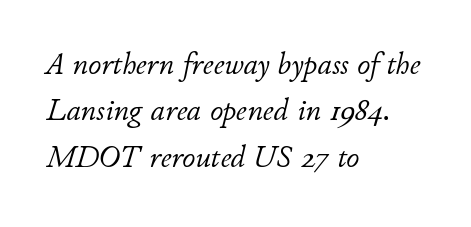
{"italic": "yes", "lean": "right", "slant_degrees": 11, "bold": "no", "weight": "light", "width": "normal", "stroke_contrast": "low", "x_height": "small", "monospaced": "no", "underline": "no", "align": "left", "line_spacing": "normal", "line_spacing_ratio": 1.45, "letter_spacing": "normal", "letter_spacing_em": 0.0, "glyph_px": 32}
